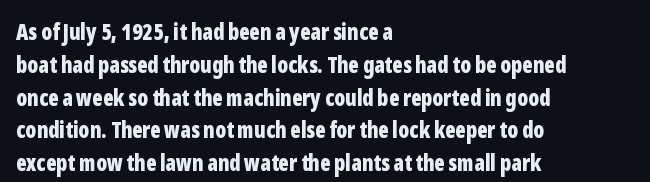
{"italic": "no", "bold": "yes", "underline": "no", "align": "left", "line_spacing": "normal", "line_spacing_ratio": 1.49, "letter_spacing": "normal", "letter_spacing_em": 0.0, "glyph_px": 22}
